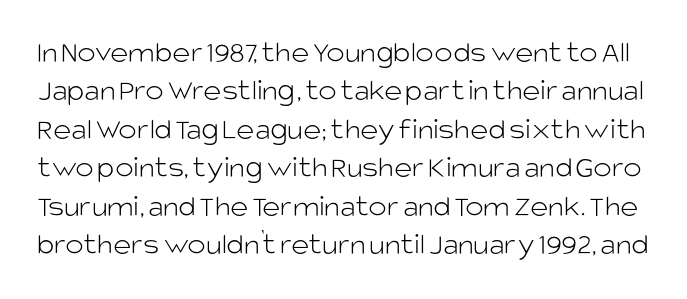
The image shows 31 px light sans-serif type, upright; set line spacing 1.24x, normal letter spacing, not underlined; low stroke contrast and a large x-height.
